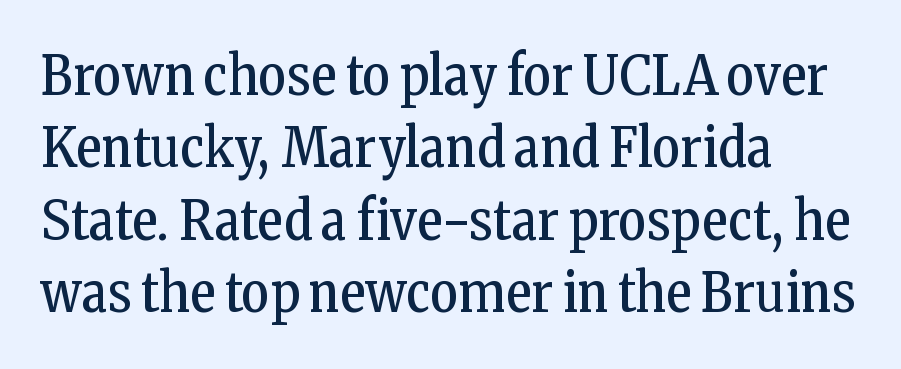
{"serif": "yes", "italic": "no", "bold": "no", "weight": "regular", "width": "condensed", "stroke_contrast": "low", "x_height": "medium", "monospaced": "no", "underline": "no", "align": "left", "line_spacing": "normal", "line_spacing_ratio": 1.34, "letter_spacing": "normal", "letter_spacing_em": 0.0, "glyph_px": 54}
